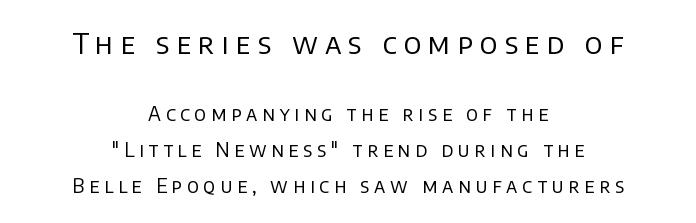
The image shows 28 px regular-weight sans-serif type, upright; set centered, loose line spacing (1.9x), unusually wide letter spacing (+0.25 em), not underlined; the first (top) block is 1.47x larger; low stroke contrast and a large x-height.
